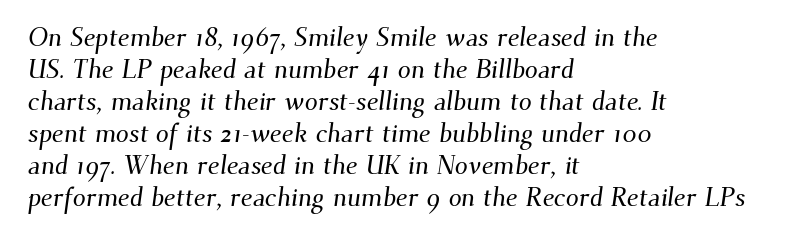
The image shows 26 px text type; set left-aligned, line spacing 1.23x, normal letter spacing, not underlined.
